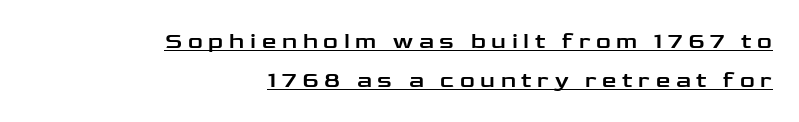
Q: Is the text italic (slanted)? A: No, it is upright.
Q: Is the text underlined? A: Yes.
Q: How is the paragraph aligned? A: Right-aligned.
Q: Is the spacing between letters normal or unusually wide? A: Unusually wide.
Q: Is the spacing between lines tight, normal or loose? A: Normal.
